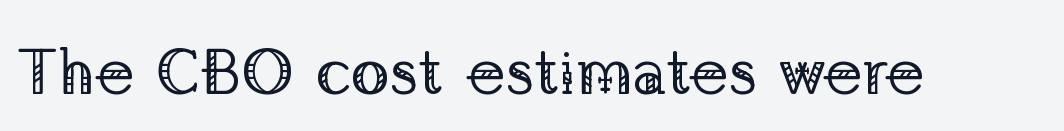
Descenders are the only things crossing below the line. Standard letterfit; no display-style spreading of the glyphs. Here the designer chose a conventional face with non-uniform glyph widths. Type style note: has serifs. Upright lettering throughout.
